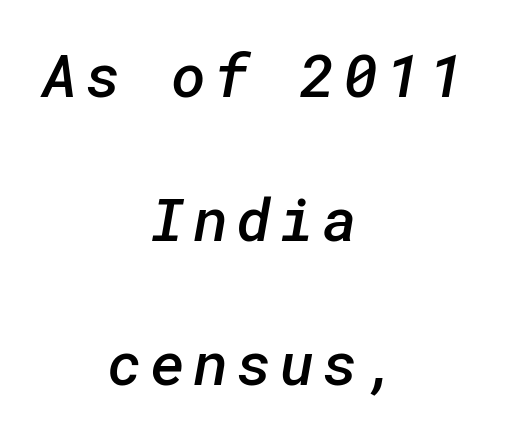
{"serif": "no", "bold": "semi", "weight": "semibold", "width": "normal", "stroke_contrast": "low", "x_height": "medium", "underline": "no", "align": "center", "line_spacing": "loose", "line_spacing_ratio": 2.4, "glyph_px": 60}
